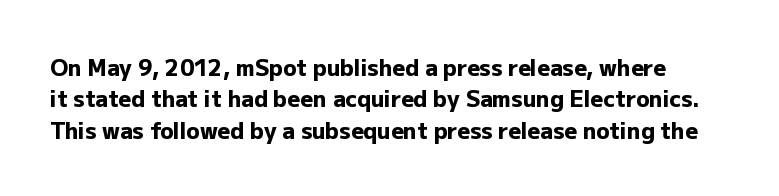
Q: Is the text bold? A: Yes.
Q: Is the text italic (slanted)? A: No, it is upright.
Q: Is the text underlined? A: No.
Q: Is the spacing between letters normal or unusually wide? A: Normal.
Q: Is the spacing between lines tight, normal or loose? A: Normal.
